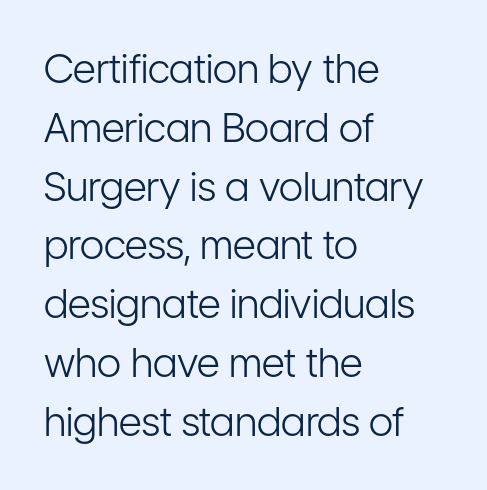
The image shows 40 px light, condensed sans-serif type, upright; set left-aligned, normal line spacing (1.47x), normal letter spacing, not underlined; low stroke contrast and a medium x-height.
